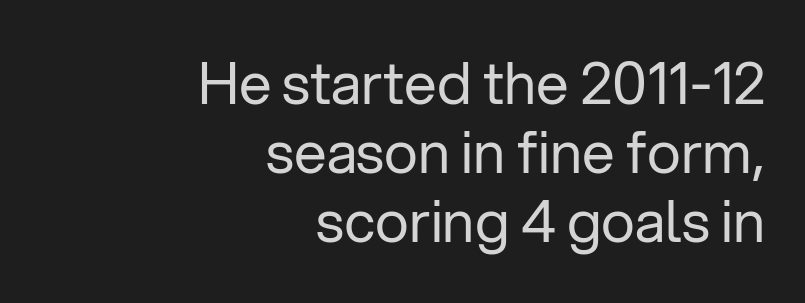
{"serif": "no", "italic": "no", "bold": "no", "weight": "regular", "width": "normal", "stroke_contrast": "low", "x_height": "medium", "monospaced": "no", "underline": "no", "align": "right", "line_spacing_ratio": 1.19, "letter_spacing": "normal", "letter_spacing_em": 0.0, "glyph_px": 58}
